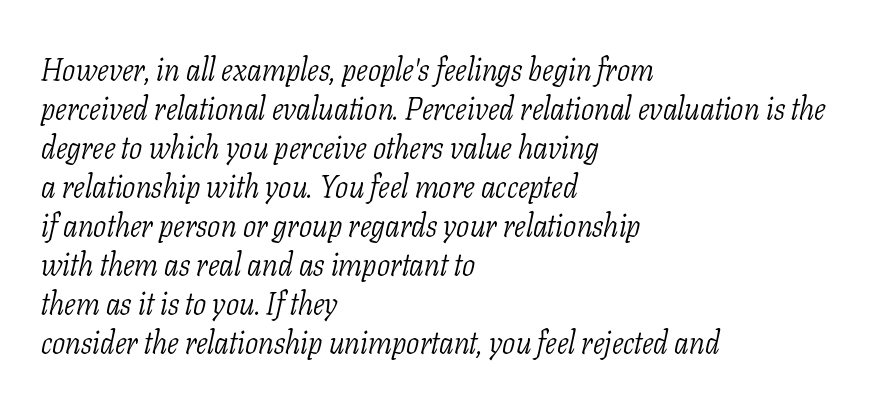
The image shows 31 px light, condensed serif type, italic (leaning right); set left-aligned, normal line spacing (1.26x), normal letter spacing, not underlined; low stroke contrast and a medium x-height.
